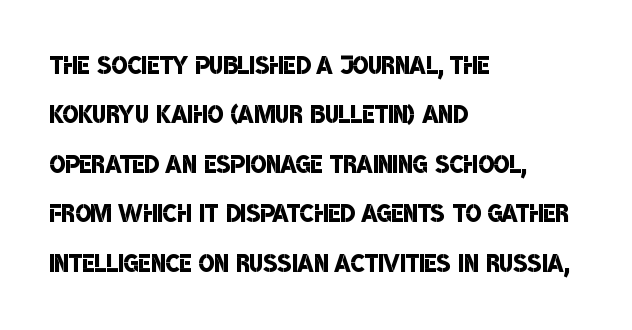
A classic flush-left, rag-right setting is used for this passage. How are the letters spaced? Ordinarily, with no added tracking. The vertical gap from one line to the next is medium. The strip under each line holds only bare page. Varying glyph widths throughout — classic text-font behaviour. The strokes are fattened partway — semibold, not bold.
